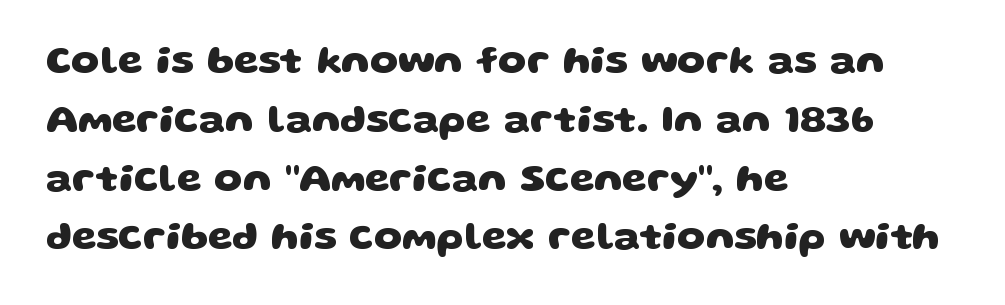
This sample has the flowing, uneven cadence of proportional lettering. The type is set solid horizontally, with unmodified tracking. Lines of text with bare space underneath. One glance says typical: line gaps are just what's usual.
